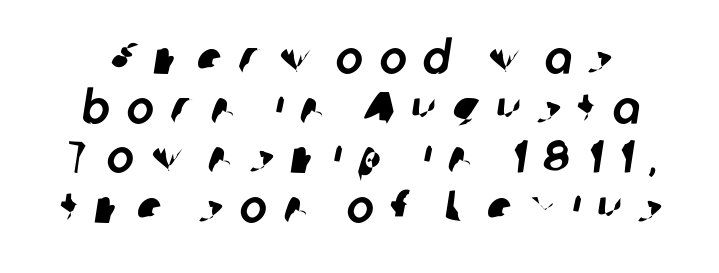
Quick note: interline space is minimal. Type without underlining. Examine the stroke ends and you'll find no serifs. Caption: expanded tracking, letters set apart. This sample has the flowing, uneven cadence of proportional lettering.
